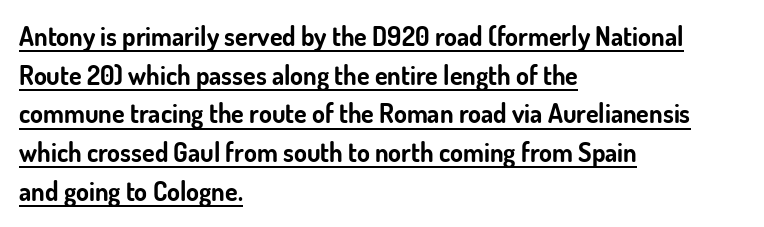
Q: Is the text bold? A: Yes.
Q: Is the text italic (slanted)? A: No, it is upright.
Q: Is the text underlined? A: Yes.
Q: How is the paragraph aligned? A: Left-aligned.
Q: Is the spacing between letters normal or unusually wide? A: Normal.
Q: Is the spacing between lines tight, normal or loose? A: Normal.
